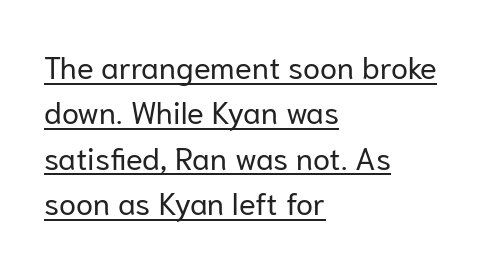
The image shows 31 px regular-weight sans-serif type, upright; set left-aligned, normal line spacing (1.46x), normal letter spacing, underlined; low stroke contrast and a medium x-height.
